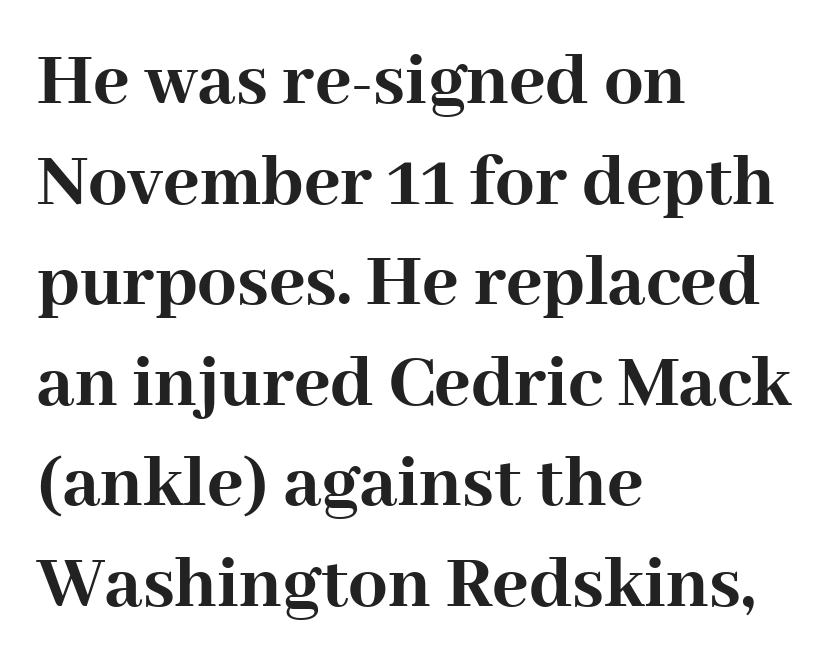
Q: Is the text bold? A: Yes.
Q: Is the text italic (slanted)? A: No, it is upright.
Q: Is the typeface a serif or a sans-serif typeface? A: Serif.
Q: Is the text underlined? A: No.
Q: How is the paragraph aligned? A: Left-aligned.
Q: Is the spacing between letters normal or unusually wide? A: Normal.
Q: Is the spacing between lines tight, normal or loose? A: Normal.
Q: Width (condensed, normal, or wide)? A: Normal.
Q: Stroke contrast? A: High.
Q: x-height? A: Medium.
Q: Monospaced? A: No.
